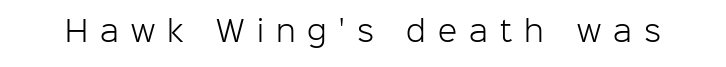
Q: Is the text bold? A: No.
Q: Is the text italic (slanted)? A: No, it is upright.
Q: Is the typeface a serif or a sans-serif typeface? A: Sans-serif.
Q: Is the text underlined? A: No.
Q: Is the spacing between letters normal or unusually wide? A: Unusually wide.
Q: Width (condensed, normal, or wide)? A: Normal.
Q: Stroke contrast? A: Low.
Q: x-height? A: Medium.
Q: Monospaced? A: No.
